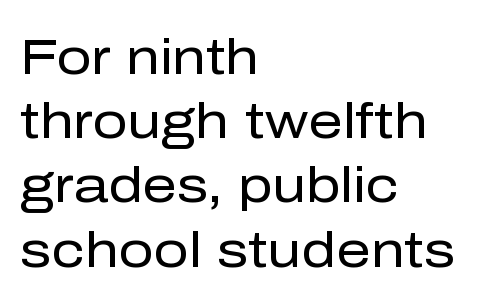
The image shows 49 px regular-weight sans-serif type, upright; set left-aligned, normal line spacing (1.31x), normal letter spacing, not underlined; low stroke contrast and a medium x-height.
